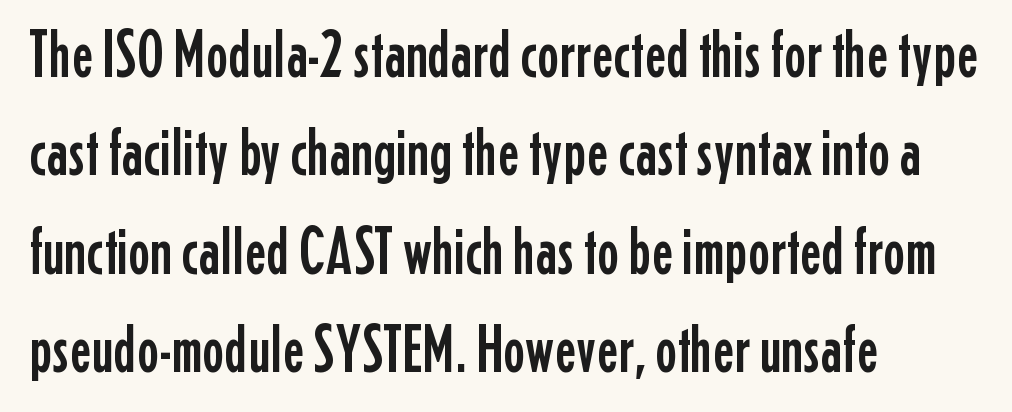
Q: Is the text italic (slanted)? A: No, it is upright.
Q: Is the typeface a serif or a sans-serif typeface? A: Sans-serif.
Q: Is the text underlined? A: No.
Q: How is the paragraph aligned? A: Left-aligned.
Q: Is the spacing between letters normal or unusually wide? A: Normal.
Q: Is the spacing between lines tight, normal or loose? A: Normal.
Q: Width (condensed, normal, or wide)? A: Condensed.
Q: Stroke contrast? A: Low.
Q: x-height? A: Medium.
Q: Monospaced? A: No.
